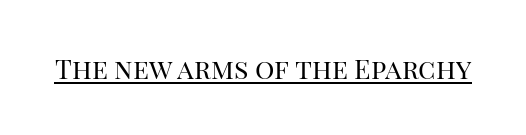
{"italic": "no", "bold": "no", "underline": "yes", "letter_spacing": "normal", "letter_spacing_em": 0.0, "glyph_px": 27}
